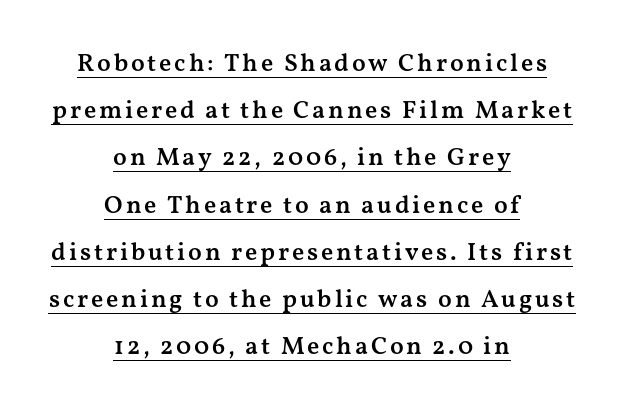
The image shows 25 px text type, upright; set centered, line spacing 1.89x, underlined.
